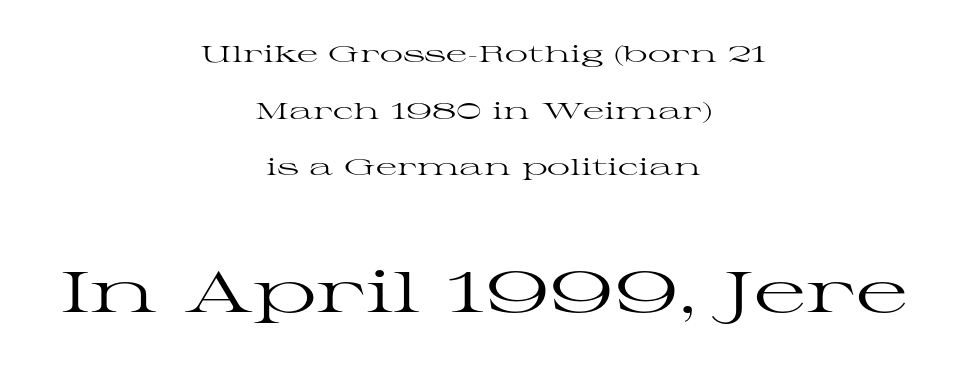
Q: Is the text bold? A: No.
Q: Is the text italic (slanted)? A: No, it is upright.
Q: Is the typeface a serif or a sans-serif typeface? A: Serif.
Q: Is the text underlined? A: No.
Q: How is the paragraph aligned? A: Centered.
Q: Is the spacing between letters normal or unusually wide? A: Normal.
Q: Is the spacing between lines tight, normal or loose? A: Loose.
Q: Which block of text is set in a larger size, the first (top) or the second (bottom)? A: The second (bottom) one.
Q: Width (condensed, normal, or wide)? A: Wide.
Q: Stroke contrast? A: High.
Q: x-height? A: Medium.
Q: Monospaced? A: No.
